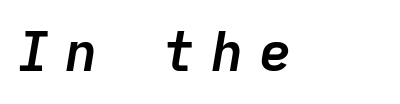
Q: Is the text bold? A: Yes.
Q: Is the text italic (slanted)? A: Yes, it leans right by about 9 degrees.
Q: Is the text underlined? A: No.
Q: Is the spacing between letters normal or unusually wide? A: Unusually wide.
Q: Width (condensed, normal, or wide)? A: Normal.
Q: Stroke contrast? A: Low.
Q: x-height? A: Medium.
Q: Monospaced? A: Yes.
